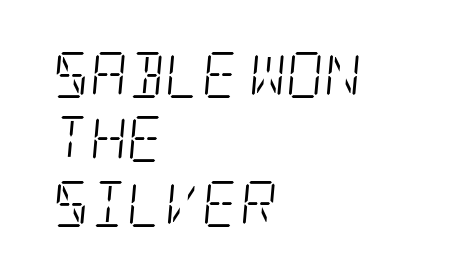
The font family rendered here belongs to the serif group. In terms of leading, this rendering sits right in the middle. Stroke mass is kept to a normal reading level or below. Horizontally, the lines are justified to the leading edge only. When letters slant like this, we call the style italic. Underlining? Definitely not there.
